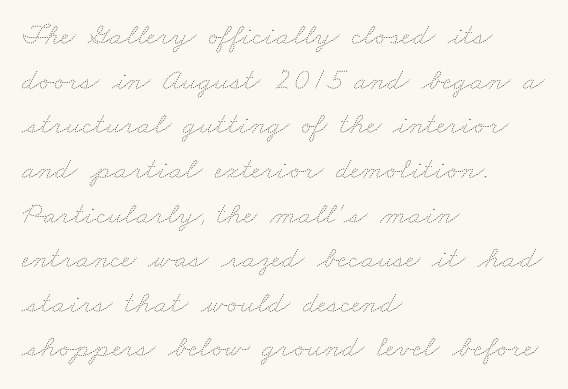
{"bold": "no", "weight": "thin", "width": "wide", "stroke_contrast": "low", "x_height": "small", "monospaced": "no", "underline": "no", "align": "left", "line_spacing": "normal", "line_spacing_ratio": 1.44, "letter_spacing": "normal", "letter_spacing_em": 0.0, "glyph_px": 31}
